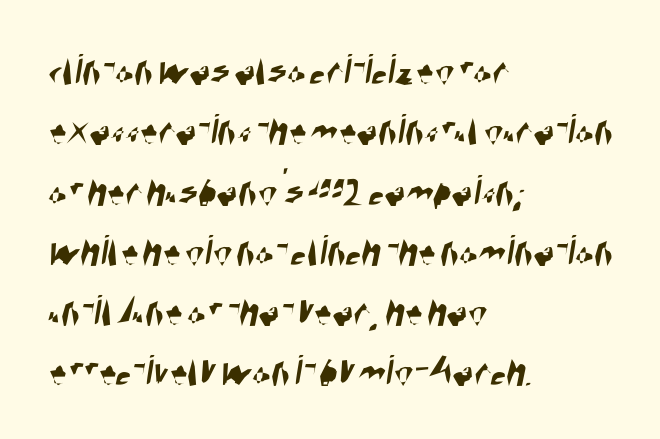
Q: Is the typeface a serif or a sans-serif typeface? A: Sans-serif.
Q: Is the text underlined? A: No.
Q: How is the paragraph aligned? A: Left-aligned.
Q: Is the spacing between letters normal or unusually wide? A: Normal.
Q: Is the spacing between lines tight, normal or loose? A: Normal.
Q: Width (condensed, normal, or wide)? A: Condensed.
Q: Stroke contrast? A: High.
Q: x-height? A: Large.
Q: Monospaced? A: No.
